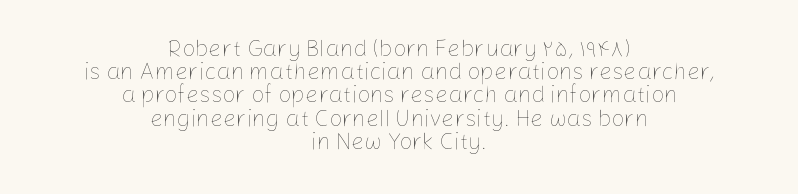
The image shows 23 px text type, upright; set centered, tight line spacing (1.01x), normal letter spacing, not underlined.
